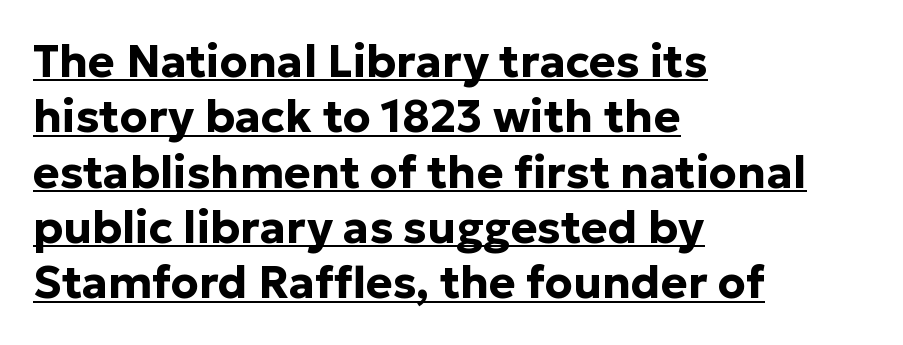
Heft: maximum for text — a bold. The paragraph shown leans on its left margin. Check the space under the baseline: a stroke is drawn there. In terms of letterspacing, this is plain default setting. Serifs: no, the terminals of the letterforms are clean. Unlike italic type, these characters show no tilt at all.
